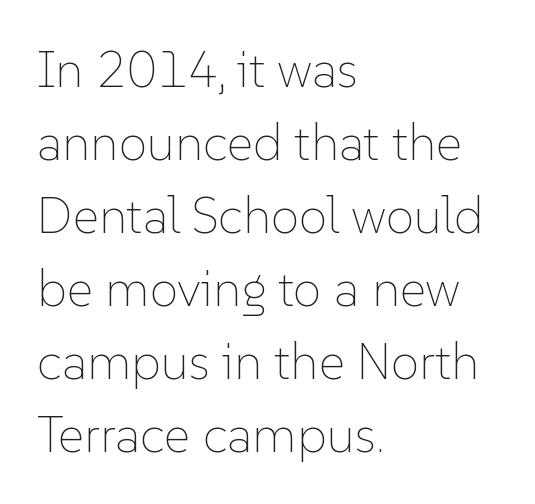
The image shows 51 px thin type, upright; set left-aligned, normal line spacing (1.43x), normal letter spacing, not underlined; low stroke contrast and a medium x-height.
